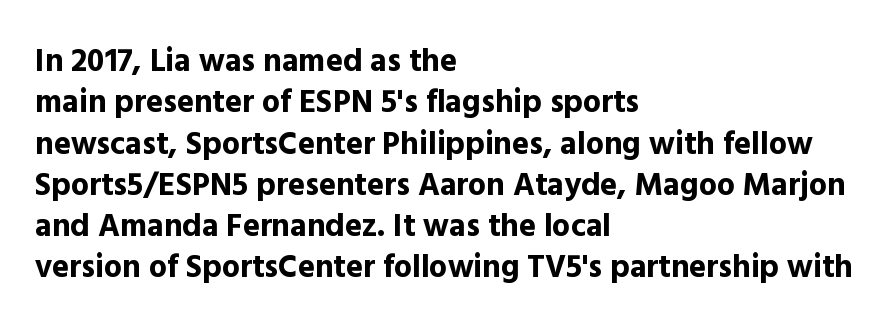
{"serif": "no", "italic": "no", "bold": "yes", "weight": "bold", "width": "normal", "x_height": "medium", "monospaced": "no", "underline": "no", "align": "left", "line_spacing": "normal", "line_spacing_ratio": 1.29, "letter_spacing": "normal", "letter_spacing_em": 0.0, "glyph_px": 32}
